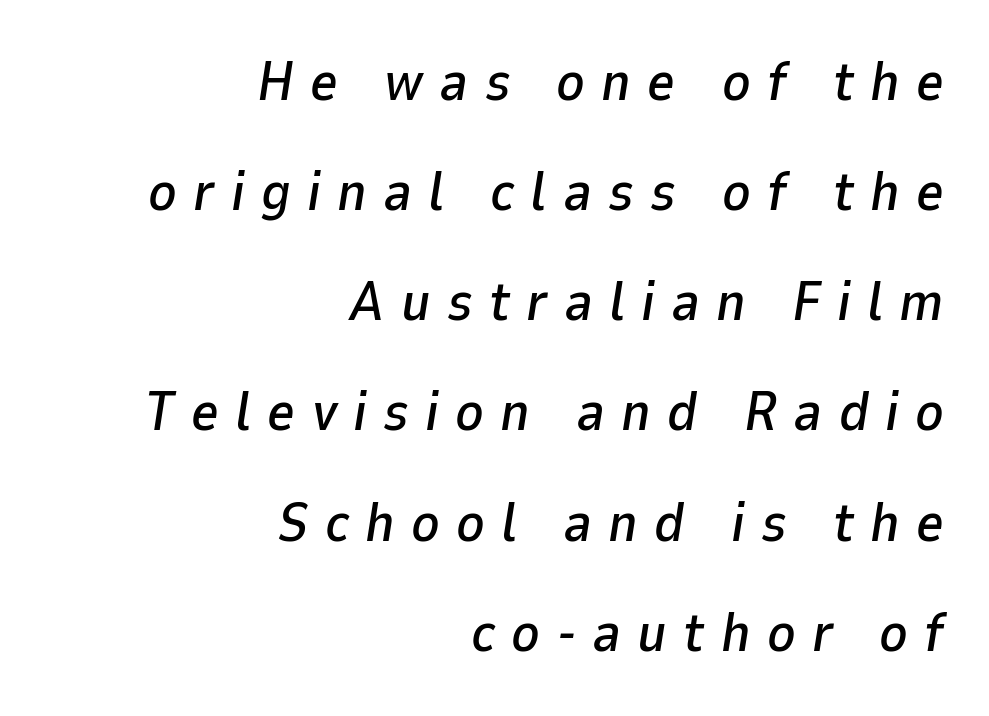
{"italic": "yes", "lean": "right", "slant_degrees": 9, "width": "normal", "stroke_contrast": "low", "x_height": "medium", "monospaced": "no", "underline": "no", "align": "right", "line_spacing": "loose", "line_spacing_ratio": 2.04, "letter_spacing": "wide", "letter_spacing_em": 0.3, "glyph_px": 54}
